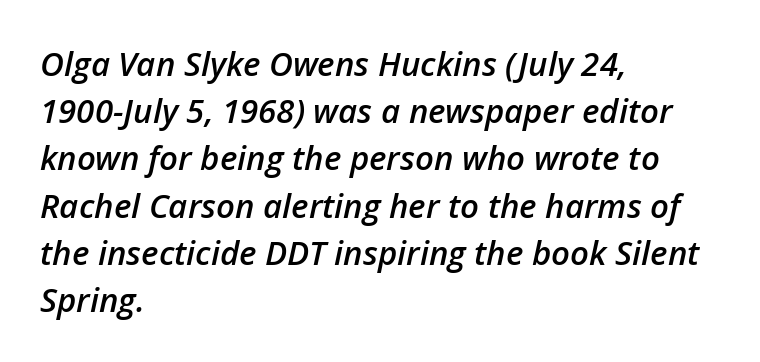
Q: Is the text bold? A: Semi-bold.
Q: Is the text italic (slanted)? A: Yes, it leans right by about 12 degrees.
Q: Is the text underlined? A: No.
Q: How is the paragraph aligned? A: Left-aligned.
Q: Is the spacing between letters normal or unusually wide? A: Normal.
Q: Is the spacing between lines tight, normal or loose? A: Normal.
Q: Width (condensed, normal, or wide)? A: Normal.
Q: Stroke contrast? A: Low.
Q: x-height? A: Medium.
Q: Monospaced? A: No.
